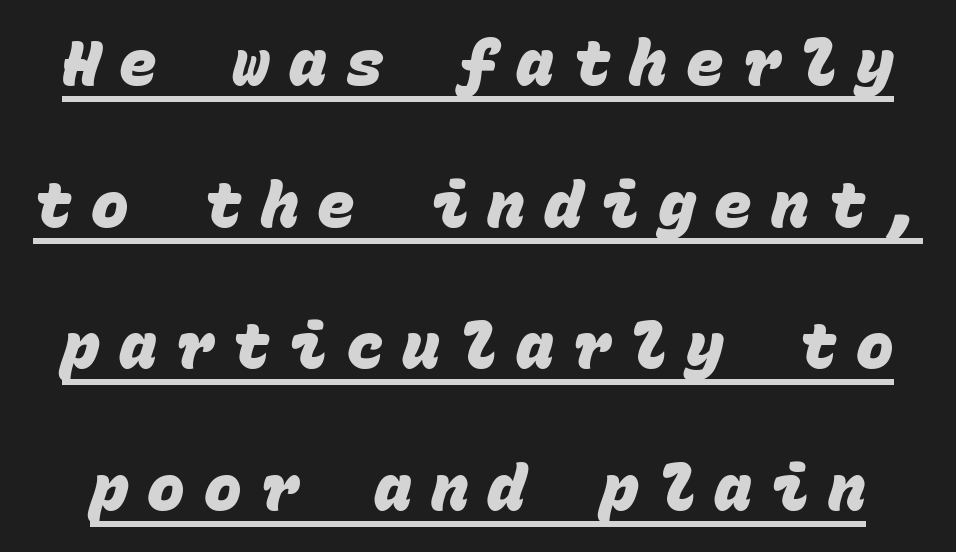
{"serif": "no", "bold": "yes", "weight": "heavy", "width": "normal", "stroke_contrast": "low", "x_height": "large", "monospaced": "yes", "underline": "yes", "line_spacing": "loose", "line_spacing_ratio": 2.25, "letter_spacing": "wide", "letter_spacing_em": 0.3, "glyph_px": 63}
